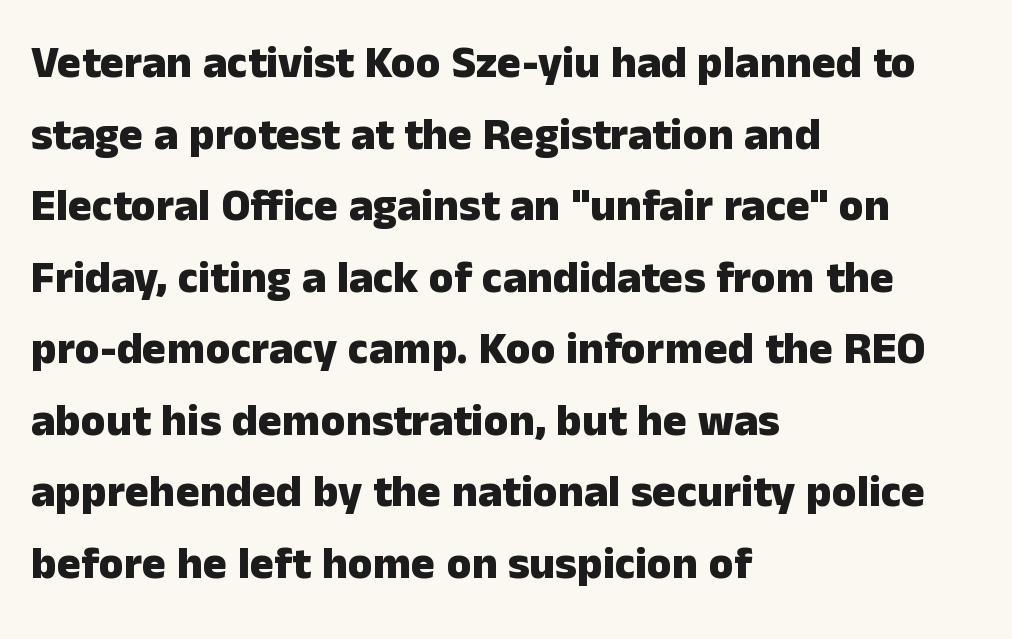
Observe the ordinary spacing: letters are neighbours, not strangers. Spacing verdict: proportional, widths tailored to each character. To sum up the face: it is a sans, with no serifs. One-word summary of the alignment: left. Upright lettering throughout.
